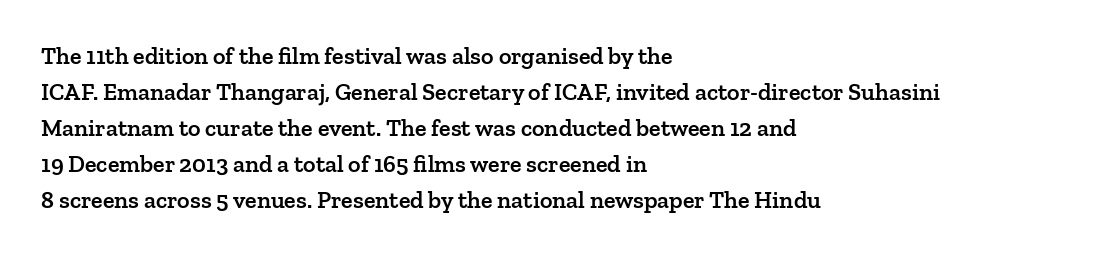
Q: Is the text bold? A: Semi-bold.
Q: Is the text italic (slanted)? A: No, it is upright.
Q: Is the text underlined? A: No.
Q: How is the paragraph aligned? A: Left-aligned.
Q: Is the spacing between letters normal or unusually wide? A: Normal.
Q: Is the spacing between lines tight, normal or loose? A: Normal.
